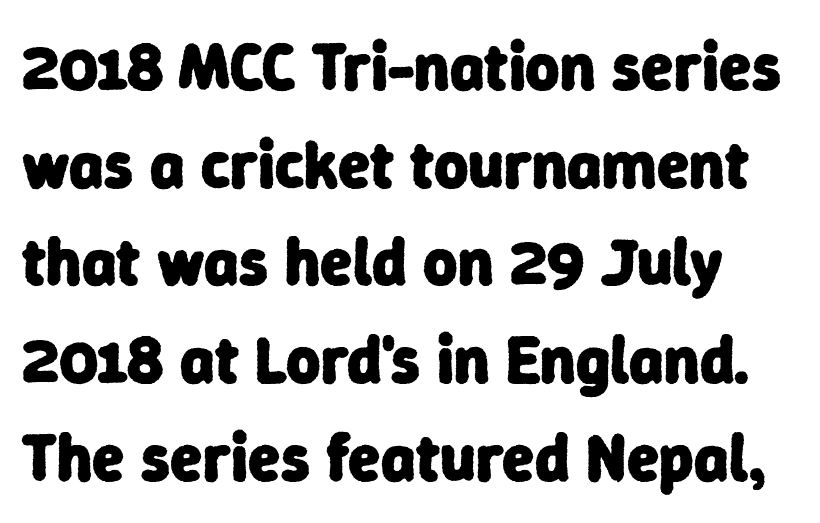
Q: Is the text bold? A: Yes.
Q: Is the typeface a serif or a sans-serif typeface? A: Sans-serif.
Q: Is the text underlined? A: No.
Q: Is the spacing between letters normal or unusually wide? A: Normal.
Q: Is the spacing between lines tight, normal or loose? A: Normal.
Q: Width (condensed, normal, or wide)? A: Normal.
Q: Stroke contrast? A: Low.
Q: x-height? A: Medium.
Q: Monospaced? A: No.
